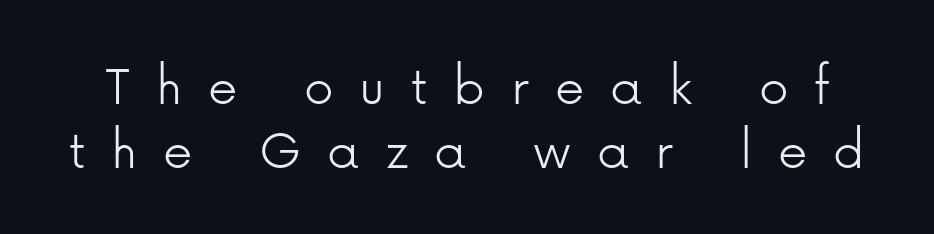
The image shows 59 px light sans-serif type, upright; set tight line spacing (1.09x), unusually wide letter spacing (+0.44 em), not underlined; low stroke contrast and a medium x-height.
